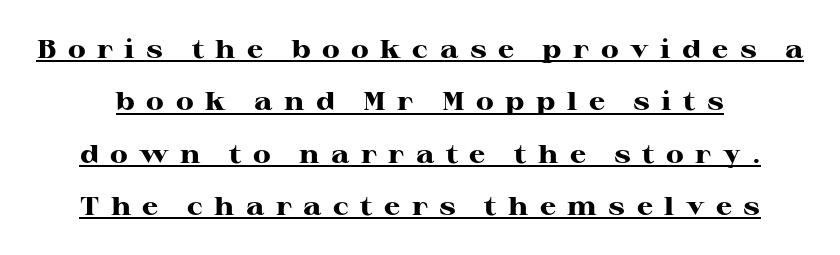
The image shows 26 px bold type, upright; set loose line spacing (2.01x), unusually wide letter spacing (+0.44 em), underlined.
